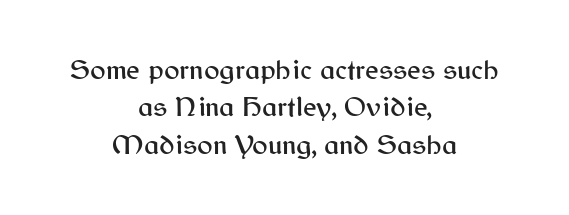
{"serif": "no", "italic": "no", "width": "normal", "stroke_contrast": "medium", "x_height": "medium", "monospaced": "no", "underline": "no", "align": "center", "line_spacing": "normal", "line_spacing_ratio": 1.29, "letter_spacing": "normal", "letter_spacing_em": 0.0, "glyph_px": 29}
